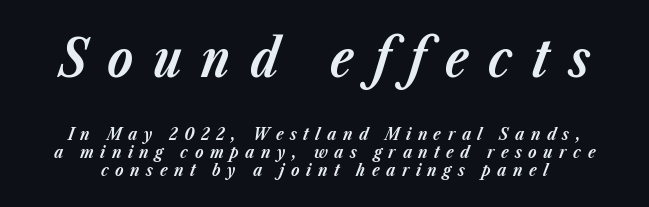
The image shows 52 px bold type, italic (leaning right); set tight line spacing (1.06x), unusually wide letter spacing (+0.38 em), not underlined; the first (top) block is 3.06x larger; low stroke contrast and a medium x-height.
